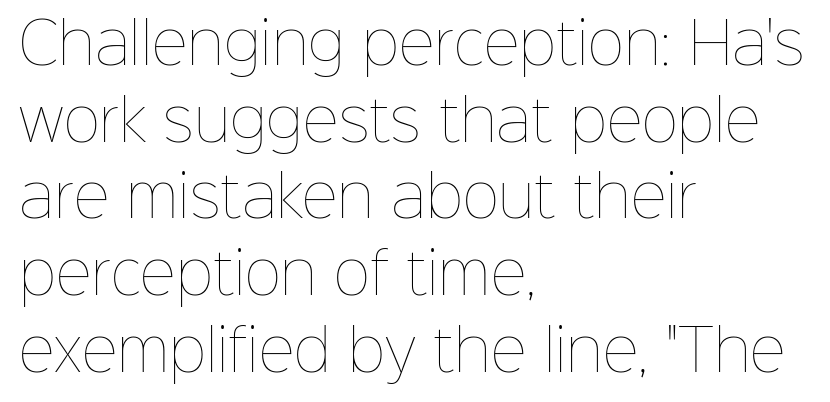
{"italic": "no", "bold": "no", "weight": "thin", "width": "normal", "stroke_contrast": "low", "x_height": "medium", "monospaced": "no", "underline": "no", "align": "left", "line_spacing": "normal", "line_spacing_ratio": 1.37, "letter_spacing": "normal", "letter_spacing_em": 0.0, "glyph_px": 56}
